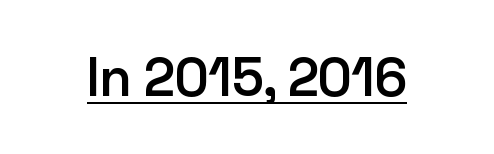
Q: Is the text bold? A: Semi-bold.
Q: Is the text italic (slanted)? A: No, it is upright.
Q: Is the typeface a serif or a sans-serif typeface? A: Sans-serif.
Q: Is the text underlined? A: Yes.
Q: Is the spacing between letters normal or unusually wide? A: Normal.
Q: Width (condensed, normal, or wide)? A: Normal.
Q: Stroke contrast? A: Low.
Q: x-height? A: Medium.
Q: Monospaced? A: No.
